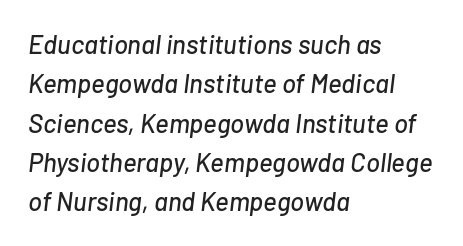
The image shows 26 px text type, italic (leaning right); set left-aligned, normal line spacing (1.51x), normal letter spacing, not underlined.
